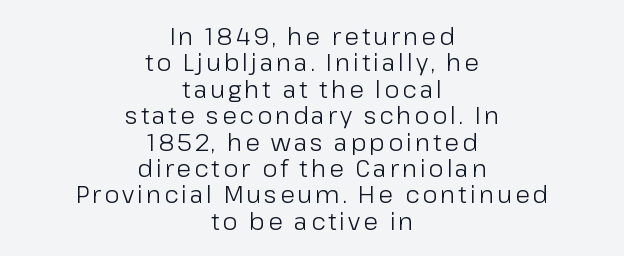
{"italic": "no", "bold": "no", "underline": "no", "align": "center", "line_spacing": "tight", "line_spacing_ratio": 1.1, "glyph_px": 24}
